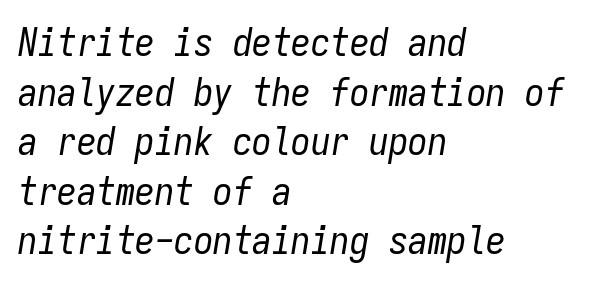
The image shows 39 px regular-weight, condensed type, italic (leaning right), monospaced; set left-aligned, normal line spacing (1.27x), normal letter spacing, not underlined; low stroke contrast and a medium x-height.
